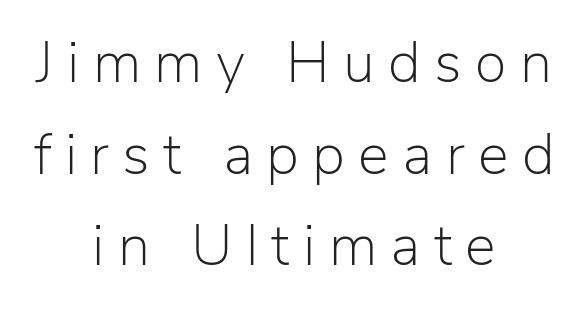
Nothing heavy about these letters — not bold at all. Varying glyph widths throughout — classic text-font behaviour. Leading: standard. How are the letters spaced? Widely, with obvious added tracking. Designer's note — italics off, roman on.
